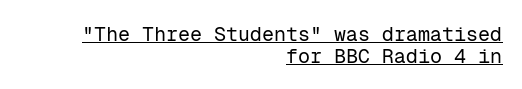
The letters stand straight up with perfectly vertical stems. Honestly, the underline is the first thing you notice here. The line-height multiplier appears low, near solid setting. Between one letter and the next there's only the usual sliver of space. The lines in this sample share a right terminus and differ only in where they begin. The weight would be labelled regular, book, light, or lighter still.
